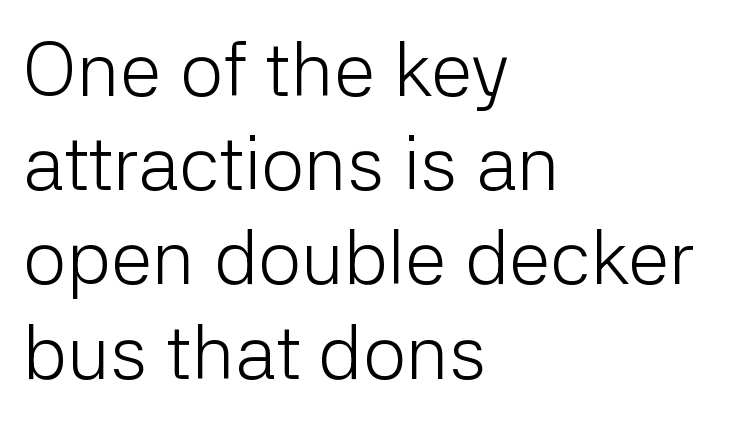
Q: Is the text bold? A: No.
Q: Is the text italic (slanted)? A: No, it is upright.
Q: Is the typeface a serif or a sans-serif typeface? A: Sans-serif.
Q: Is the text underlined? A: No.
Q: How is the paragraph aligned? A: Left-aligned.
Q: Is the spacing between letters normal or unusually wide? A: Normal.
Q: Width (condensed, normal, or wide)? A: Normal.
Q: Stroke contrast? A: Low.
Q: x-height? A: Medium.
Q: Monospaced? A: No.
